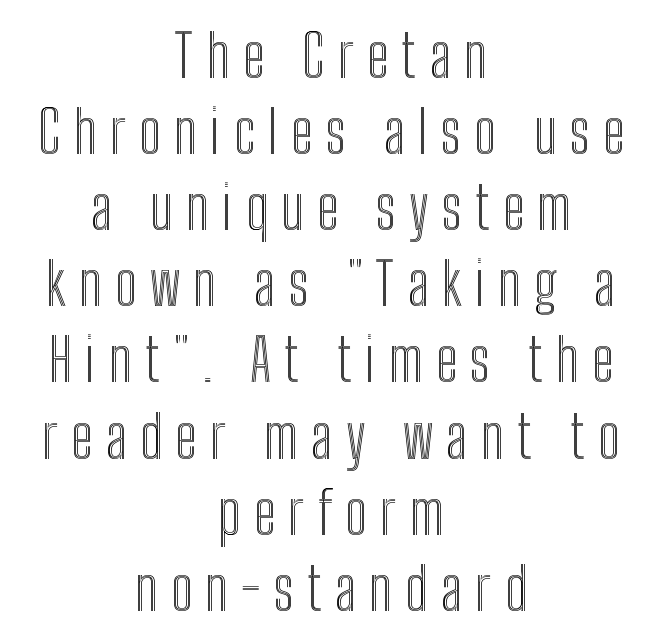
{"italic": "no", "width": "condensed", "x_height": "medium", "monospaced": "no", "underline": "no", "align": "center", "line_spacing": "normal", "line_spacing_ratio": 1.29, "letter_spacing": "wide", "letter_spacing_em": 0.22, "glyph_px": 59}
